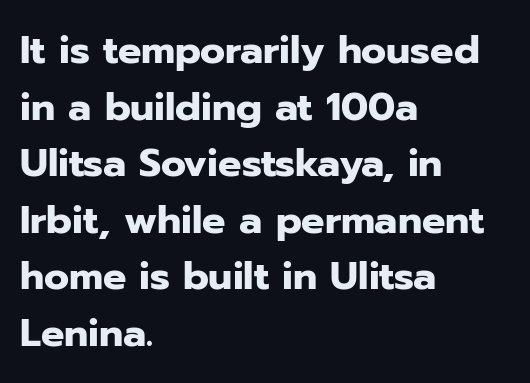
{"serif": "no", "italic": "no", "bold": "yes", "weight": "heavy", "width": "normal", "stroke_contrast": "low", "x_height": "medium", "monospaced": "no", "underline": "no", "align": "left", "line_spacing": "normal", "line_spacing_ratio": 1.45, "letter_spacing": "normal", "letter_spacing_em": 0.0, "glyph_px": 39}
